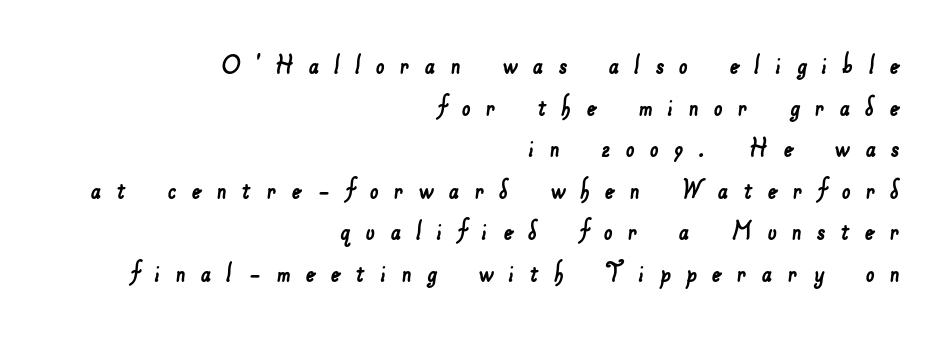
The image shows 31 px sans-serif type; set right-aligned, normal line spacing (1.34x), unusually wide letter spacing (+0.49 em), not underlined; low stroke contrast and a small x-height.
